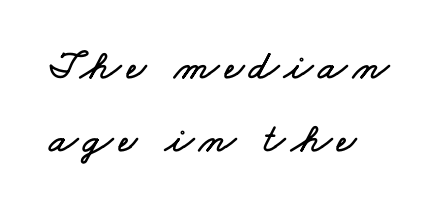
Q: Is the text underlined? A: No.
Q: How is the paragraph aligned? A: Left-aligned.
Q: Width (condensed, normal, or wide)? A: Wide.
Q: Stroke contrast? A: Low.
Q: x-height? A: Small.
Q: Monospaced? A: No.
